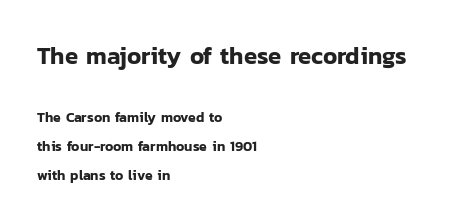
{"italic": "no", "underline": "no", "align": "left", "line_spacing": "loose", "line_spacing_ratio": 2.07, "letter_spacing": "normal", "letter_spacing_em": 0.0, "larger_block": "first", "size_ratio": 1.71, "glyph_px": 24}
